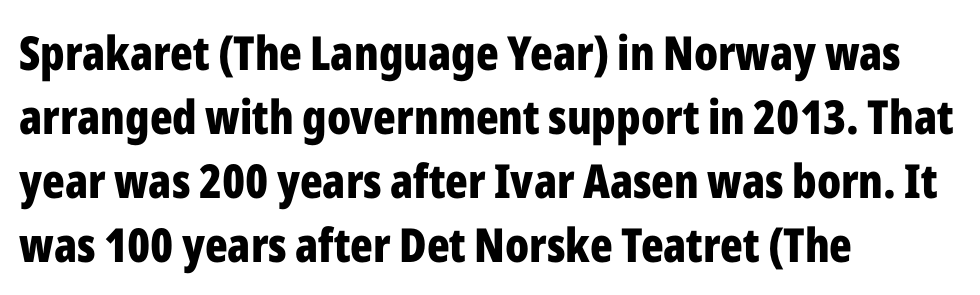
Q: Is the text bold? A: Yes.
Q: Is the text italic (slanted)? A: No, it is upright.
Q: Is the typeface a serif or a sans-serif typeface? A: Sans-serif.
Q: Is the text underlined? A: No.
Q: How is the paragraph aligned? A: Left-aligned.
Q: Is the spacing between letters normal or unusually wide? A: Normal.
Q: Is the spacing between lines tight, normal or loose? A: Normal.
Q: Width (condensed, normal, or wide)? A: Condensed.
Q: Stroke contrast? A: Low.
Q: x-height? A: Medium.
Q: Monospaced? A: No.
